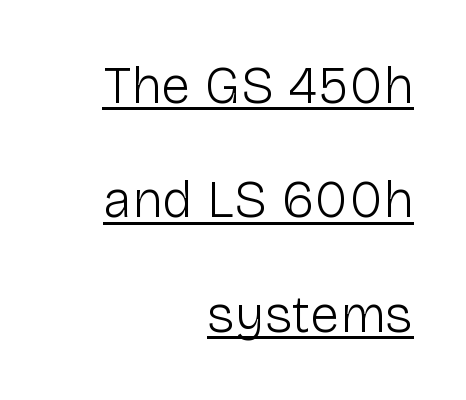
{"serif": "no", "italic": "no", "bold": "no", "weight": "light", "width": "normal", "stroke_contrast": "low", "x_height": "medium", "monospaced": "no", "underline": "yes", "align": "right", "line_spacing": "loose", "line_spacing_ratio": 2.16, "letter_spacing": "normal", "letter_spacing_em": 0.0, "glyph_px": 53}
